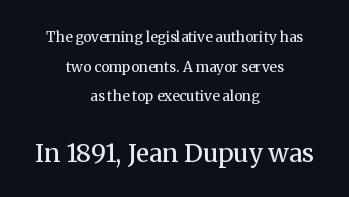
Q: Is the text bold? A: No.
Q: Is the text italic (slanted)? A: No, it is upright.
Q: Is the text underlined? A: No.
Q: How is the paragraph aligned? A: Centered.
Q: Is the spacing between letters normal or unusually wide? A: Normal.
Q: Is the spacing between lines tight, normal or loose? A: Loose.
Q: Which block of text is set in a larger size, the first (top) or the second (bottom)? A: The second (bottom) one.
